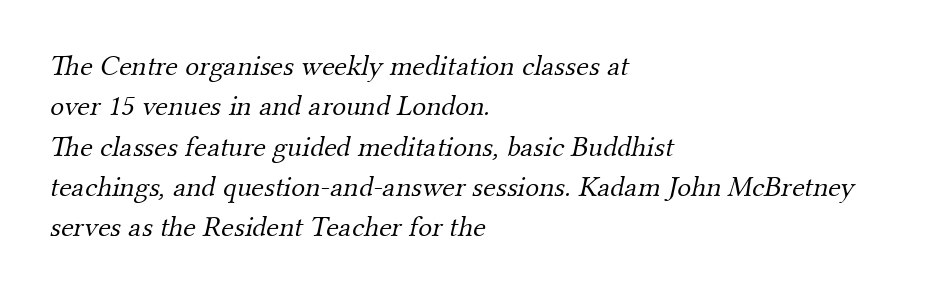
The image shows 29 px light serif type; set left-aligned, normal line spacing (1.39x), normal letter spacing, not underlined; medium stroke contrast and a small x-height.
